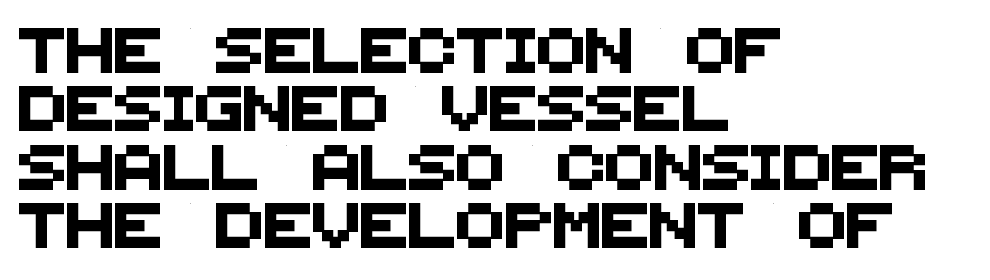
The image shows 45 px sans-serif type; set left-aligned, normal line spacing (1.3x), normal letter spacing, not underlined; medium stroke contrast and a large x-height.
